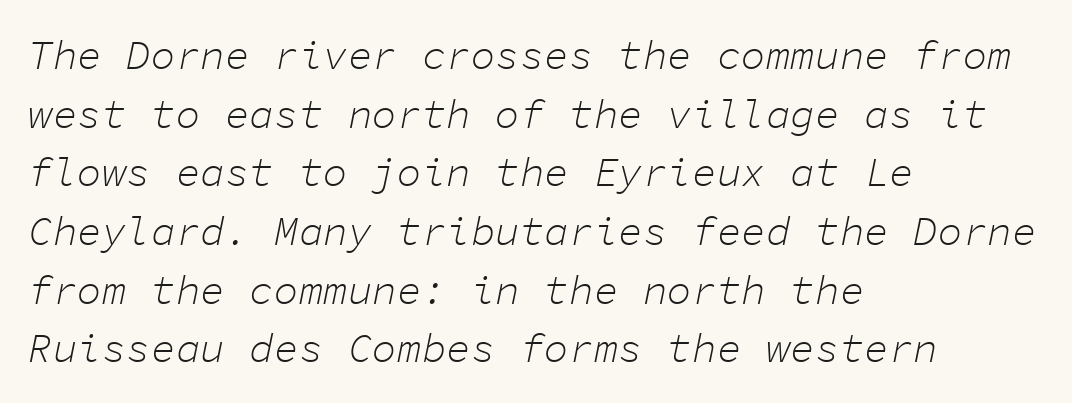
Spacing verdict: monospaced, one width for all characters. Vertical spacing — default. The gaps between neighbouring characters are ordinary and unremarkable. The baseline area is clear. The ragged edge is on the right, which tells us the setting is flush left. When letters slant like this, we call the style italic.
